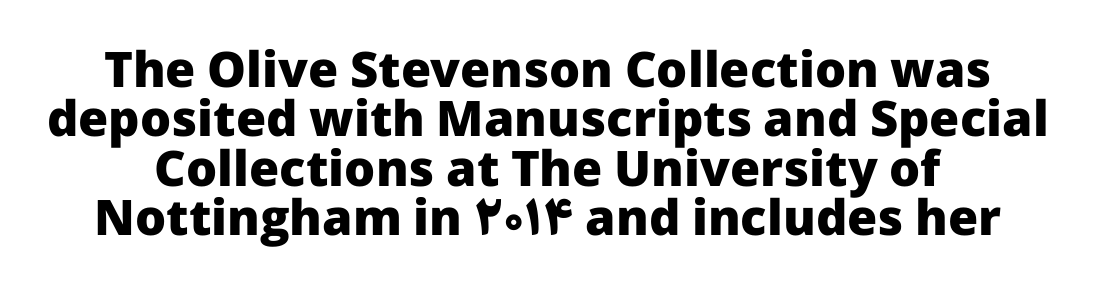
{"serif": "no", "italic": "no", "bold": "yes", "weight": "heavy", "width": "normal", "stroke_contrast": "low", "x_height": "medium", "monospaced": "no", "underline": "no", "line_spacing": "tight", "line_spacing_ratio": 1.01, "letter_spacing": "normal", "letter_spacing_em": 0.0, "glyph_px": 49}
